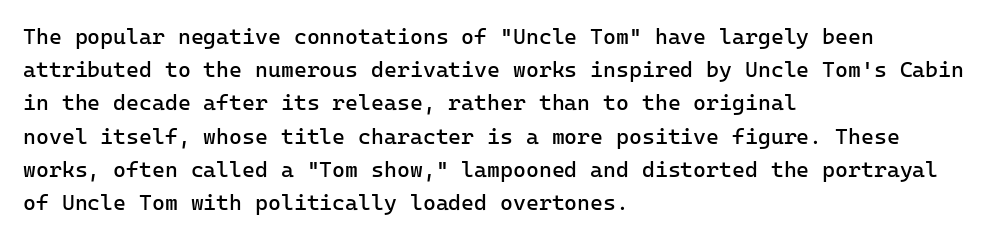
Q: Is the text bold? A: No.
Q: Is the text italic (slanted)? A: No, it is upright.
Q: Is the text underlined? A: No.
Q: How is the paragraph aligned? A: Left-aligned.
Q: Is the spacing between letters normal or unusually wide? A: Normal.
Q: Is the spacing between lines tight, normal or loose? A: Normal.
